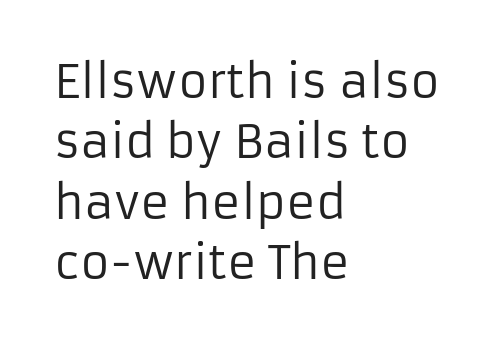
Underlining? Definitely not there. Stems and bowls with no extra thickness — not bold. Is the letter spacing exaggerated? No — it looks like the ordinary default. Type style note: lacks serifs. Horizontally, the lines are justified to the leading edge only.
